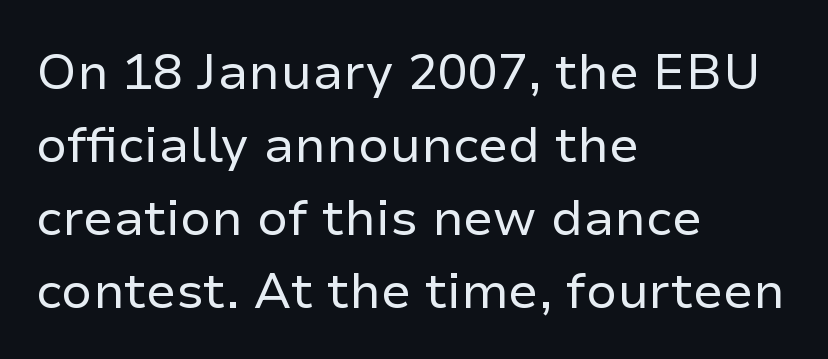
{"serif": "no", "italic": "no", "bold": "no", "weight": "regular", "width": "normal", "stroke_contrast": "low", "x_height": "medium", "monospaced": "no", "underline": "no", "align": "left", "line_spacing": "normal", "line_spacing_ratio": 1.46, "letter_spacing": "normal", "letter_spacing_em": 0.0, "glyph_px": 50}
